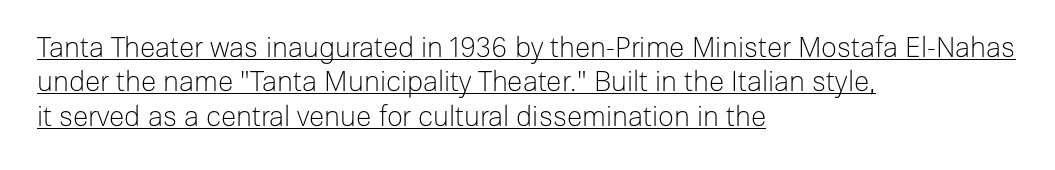
The image shows 28 px light sans-serif type, upright; set left-aligned, line spacing 1.23x, normal letter spacing, underlined; low stroke contrast and a medium x-height.
